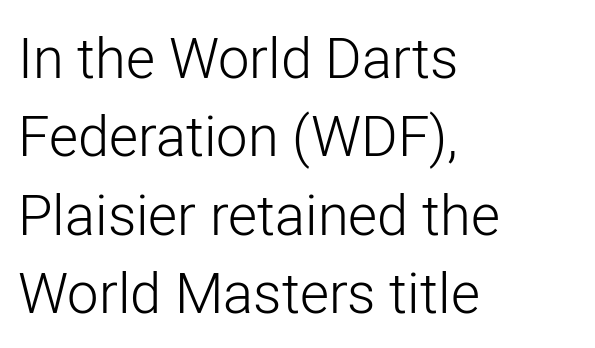
The image shows 56 px light sans-serif type, upright; set left-aligned, normal line spacing (1.4x), normal letter spacing, not underlined; low stroke contrast and a medium x-height.
